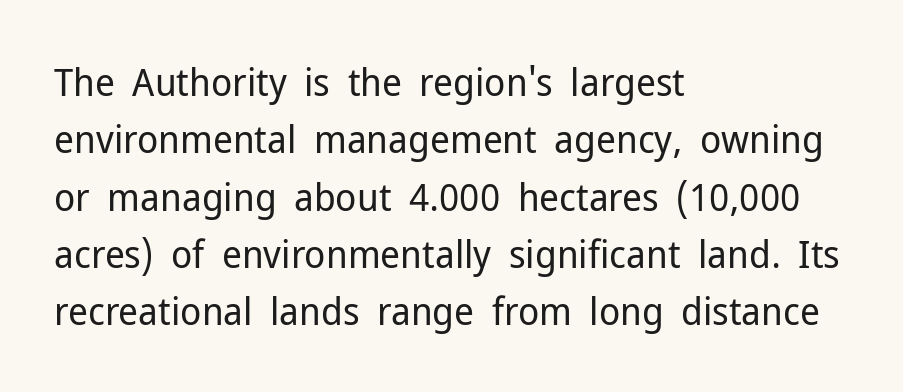
{"serif": "no", "italic": "no", "bold": "no", "weight": "regular", "width": "normal", "stroke_contrast": "low", "x_height": "medium", "monospaced": "no", "underline": "no", "align": "left", "line_spacing": "normal", "line_spacing_ratio": 1.47, "letter_spacing": "normal", "letter_spacing_em": 0.0, "glyph_px": 39}
